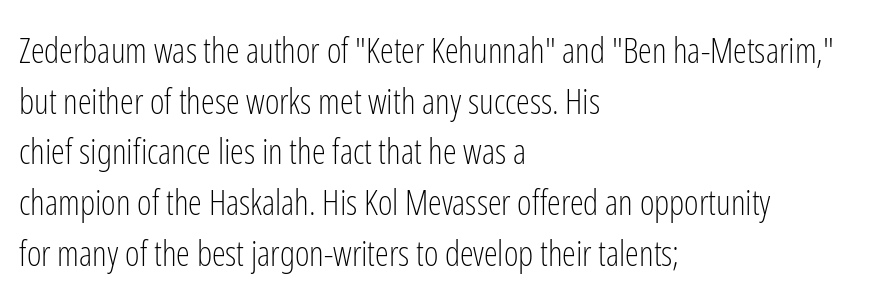
{"serif": "no", "italic": "no", "bold": "no", "weight": "light", "width": "condensed", "stroke_contrast": "low", "x_height": "medium", "monospaced": "no", "underline": "no", "align": "left", "line_spacing": "normal", "line_spacing_ratio": 1.45, "letter_spacing": "normal", "letter_spacing_em": 0.0, "glyph_px": 35}
